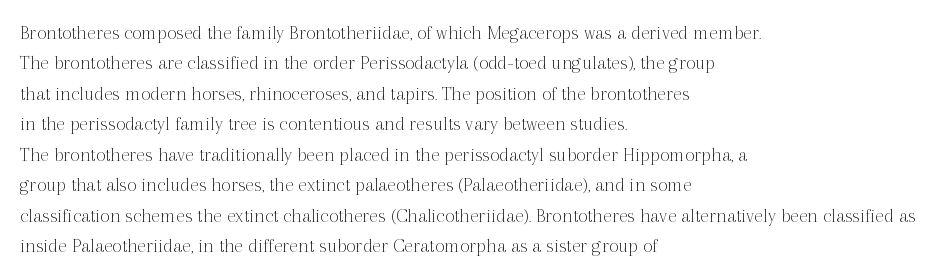
Q: Is the text bold? A: No.
Q: Is the text italic (slanted)? A: No, it is upright.
Q: Is the text underlined? A: No.
Q: How is the paragraph aligned? A: Left-aligned.
Q: Is the spacing between letters normal or unusually wide? A: Normal.
Q: Is the spacing between lines tight, normal or loose? A: Normal.
